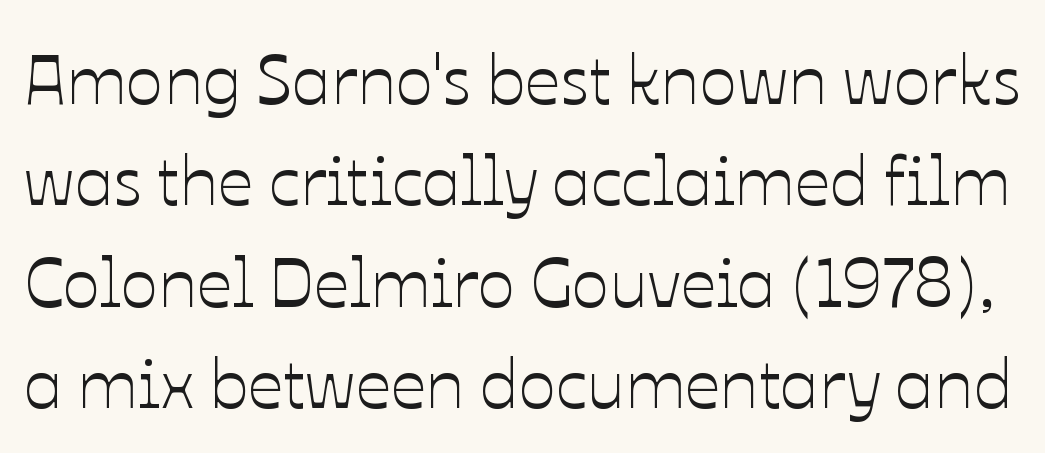
Descender tails drop into unmarked territory. Each new line begins a customary step beneath the previous one. Spacing between characters is what you'd get straight out of the box. Vertical strokes here are truly vertical.
